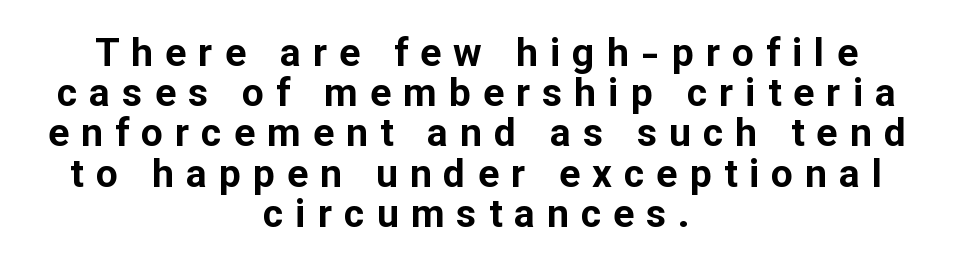
Q: Is the text bold? A: Yes.
Q: Is the text italic (slanted)? A: No, it is upright.
Q: Is the typeface a serif or a sans-serif typeface? A: Sans-serif.
Q: Is the text underlined? A: No.
Q: How is the paragraph aligned? A: Centered.
Q: Is the spacing between letters normal or unusually wide? A: Unusually wide.
Q: Is the spacing between lines tight, normal or loose? A: Tight.
Q: Width (condensed, normal, or wide)? A: Normal.
Q: Stroke contrast? A: Low.
Q: x-height? A: Medium.
Q: Monospaced? A: No.
